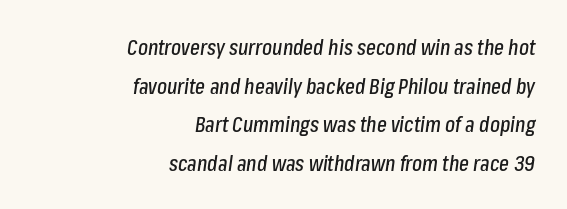
Q: Is the text italic (slanted)? A: Yes, it leans right by about 8 degrees.
Q: Is the text underlined? A: No.
Q: How is the paragraph aligned? A: Right-aligned.
Q: Is the spacing between letters normal or unusually wide? A: Normal.
